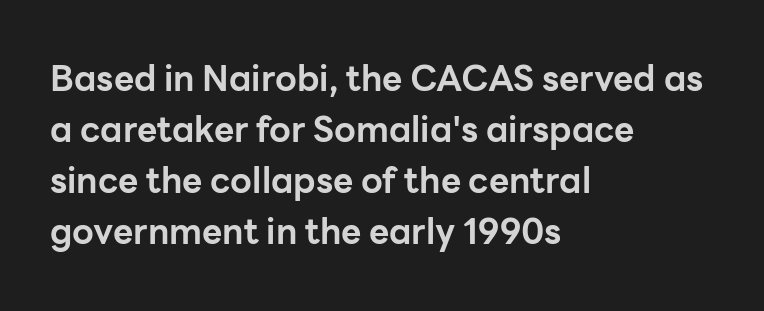
Q: Is the text bold? A: Yes.
Q: Is the text italic (slanted)? A: No, it is upright.
Q: Is the typeface a serif or a sans-serif typeface? A: Sans-serif.
Q: Is the text underlined? A: No.
Q: How is the paragraph aligned? A: Left-aligned.
Q: Is the spacing between letters normal or unusually wide? A: Normal.
Q: Is the spacing between lines tight, normal or loose? A: Normal.
Q: Width (condensed, normal, or wide)? A: Normal.
Q: Stroke contrast? A: Low.
Q: x-height? A: Medium.
Q: Monospaced? A: No.
